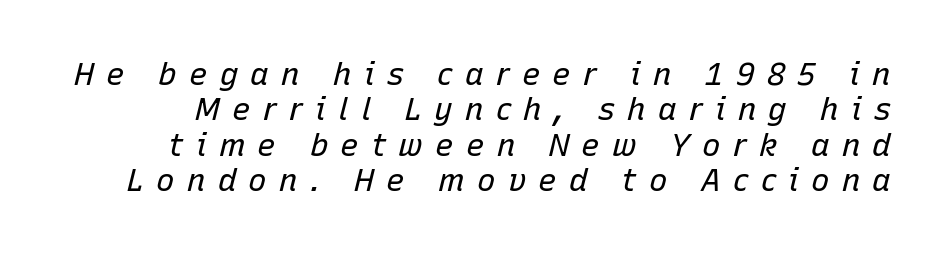
The image shows 31 px regular-weight type, italic (leaning right); set tight line spacing (1.14x), unusually wide letter spacing (+0.39 em), not underlined; low stroke contrast and a medium x-height.
